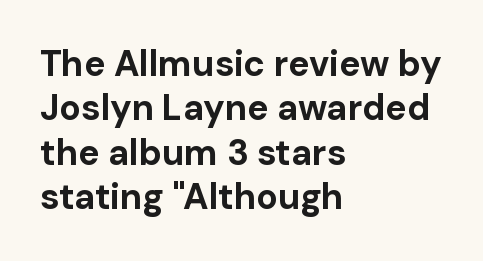
Posture: straight, roman, zero tilt. The strip under each line holds only bare page. The face used here is proportionally spaced, like ordinary book or web type. How are the letters spaced? Ordinarily, with no added tracking. Examine the stroke ends and you'll find no serifs. This sample is left-justified, so line endings fall wherever the words run out.
